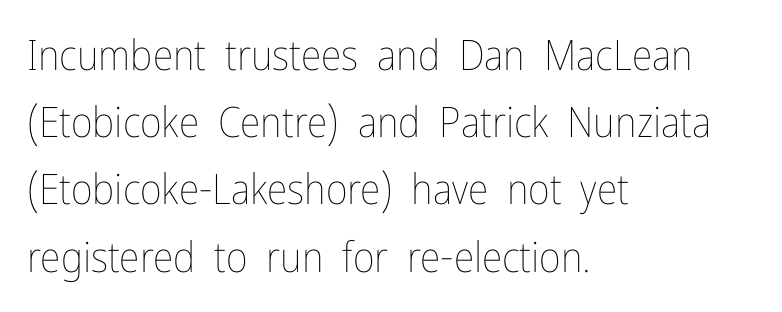
Q: Is the text bold? A: No.
Q: Is the text italic (slanted)? A: No, it is upright.
Q: Is the text underlined? A: No.
Q: How is the paragraph aligned? A: Left-aligned.
Q: Is the spacing between letters normal or unusually wide? A: Normal.
Q: Is the spacing between lines tight, normal or loose? A: Normal.
Q: Width (condensed, normal, or wide)? A: Condensed.
Q: Stroke contrast? A: Low.
Q: x-height? A: Medium.
Q: Monospaced? A: No.
